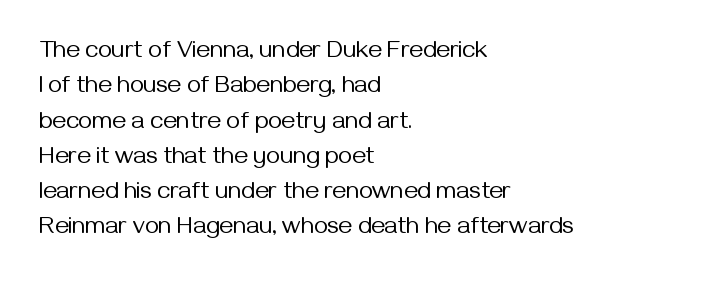
{"italic": "no", "bold": "no", "underline": "no", "align": "left", "line_spacing": "normal", "line_spacing_ratio": 1.47, "letter_spacing": "normal", "letter_spacing_em": 0.0, "glyph_px": 24}
